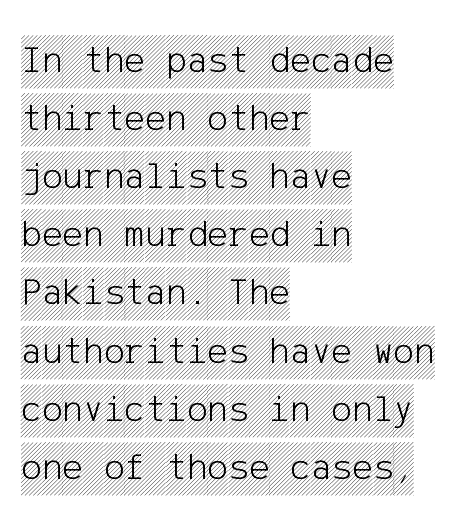
Q: Is the text italic (slanted)? A: No, it is upright.
Q: Is the text underlined? A: No.
Q: How is the paragraph aligned? A: Left-aligned.
Q: Is the spacing between letters normal or unusually wide? A: Normal.
Q: Is the spacing between lines tight, normal or loose? A: Normal.
Q: Width (condensed, normal, or wide)? A: Condensed.
Q: x-height? A: Large.
